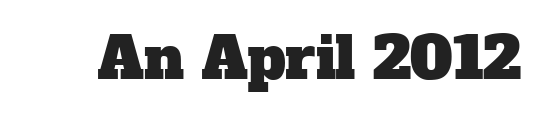
{"serif": "yes", "width": "normal", "stroke_contrast": "low", "x_height": "medium", "monospaced": "no", "underline": "no", "letter_spacing": "normal", "letter_spacing_em": 0.0, "glyph_px": 58}
